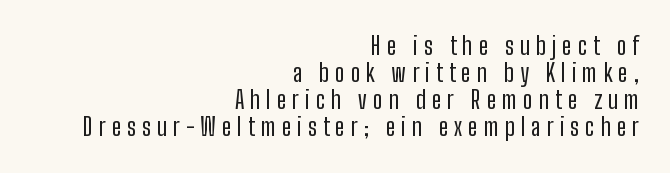
{"italic": "no", "bold": "no", "underline": "no", "align": "right", "line_spacing": "tight", "line_spacing_ratio": 1.12, "letter_spacing": "wide", "letter_spacing_em": 0.25, "glyph_px": 24}
